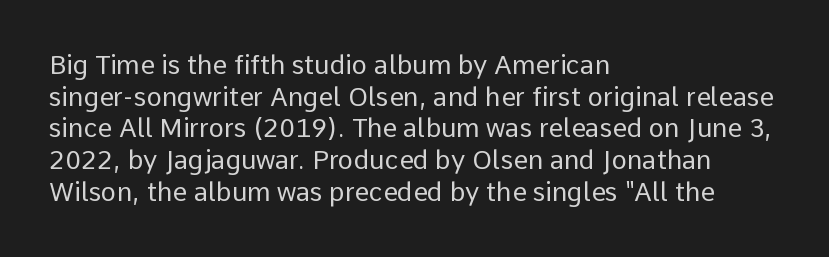
Nope, not italic — everything's standing straight. The font is comparable to plain body text, perhaps lighter. Inter-character spacing is left at the font's built-in metrics. The zone under the glyphs is completely vacant. These lines are set flush left with a ragged right edge.
